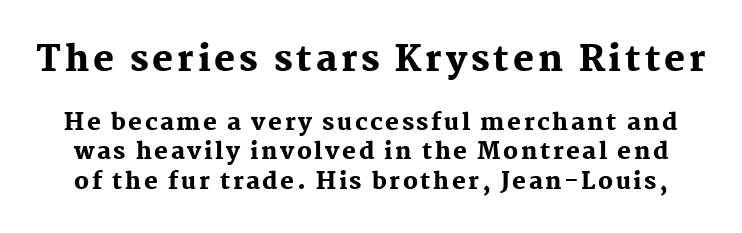
Q: Is the text bold? A: Yes.
Q: Is the text italic (slanted)? A: No, it is upright.
Q: Is the typeface a serif or a sans-serif typeface? A: Serif.
Q: Is the text underlined? A: No.
Q: Is the spacing between lines tight, normal or loose? A: Normal.
Q: Which block of text is set in a larger size, the first (top) or the second (bottom)? A: The first (top) one.
Q: Width (condensed, normal, or wide)? A: Normal.
Q: Stroke contrast? A: Medium.
Q: x-height? A: Medium.
Q: Monospaced? A: No.
